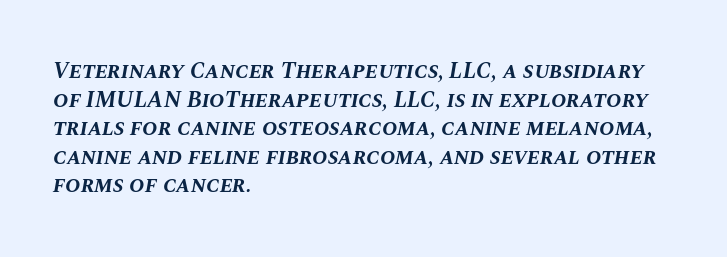
{"italic": "yes", "lean": "right", "slant_degrees": 10, "bold": "yes", "underline": "no", "align": "left", "line_spacing_ratio": 1.24, "letter_spacing": "normal", "letter_spacing_em": 0.0, "glyph_px": 23}
